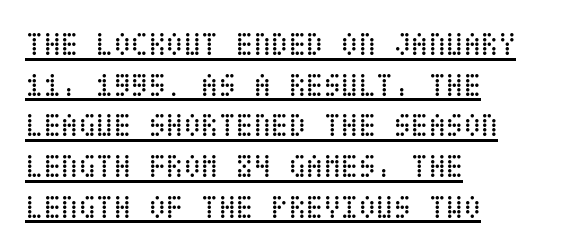
The image shows 32 px regular-weight, condensed type, upright; set left-aligned, normal line spacing (1.27x), normal letter spacing, underlined; low stroke contrast and a large x-height.
